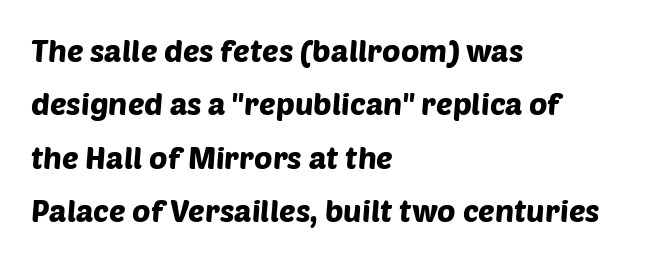
Descender tails drop into unmarked territory. Letterform terminals end flat and unadorned throughout the passage. Each letter keeps its own natural width here, so spacing adapts to shape. Alignment: flush left. Is the letter spacing exaggerated? No — it looks like the ordinary default.
